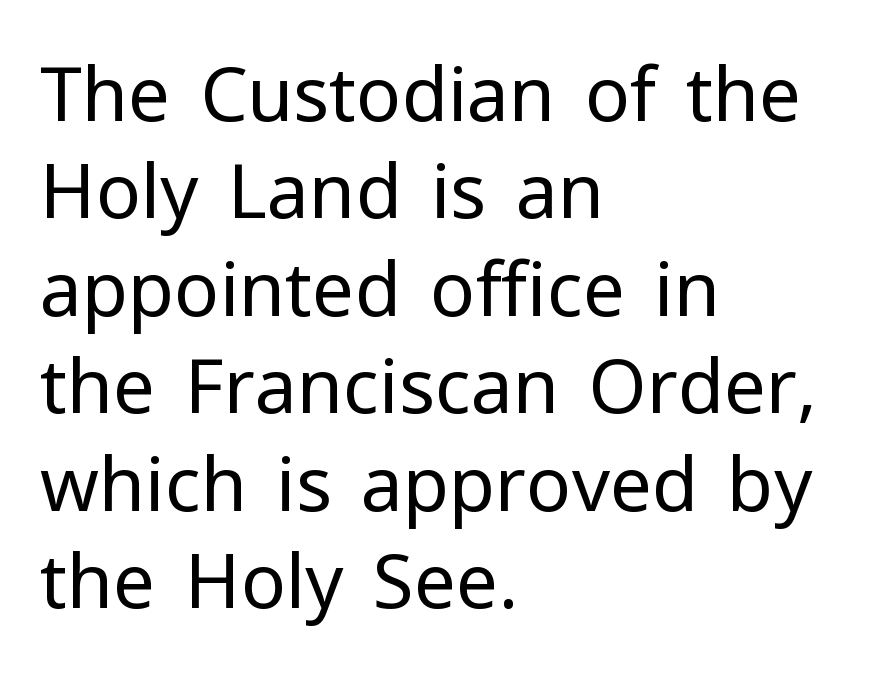
{"serif": "no", "italic": "no", "bold": "no", "weight": "regular", "width": "normal", "stroke_contrast": "low", "x_height": "medium", "monospaced": "no", "underline": "no", "align": "left", "line_spacing": "normal", "line_spacing_ratio": 1.3, "letter_spacing": "normal", "letter_spacing_em": 0.0, "glyph_px": 75}
